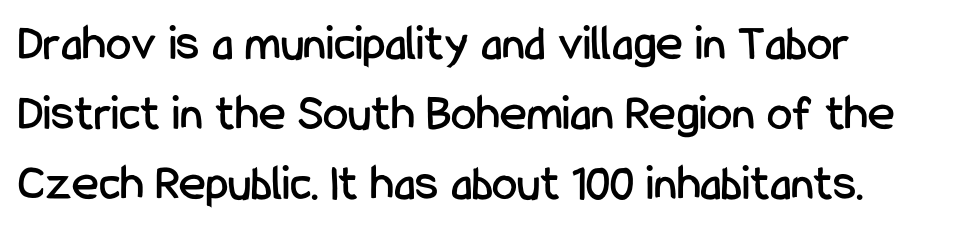
The image shows 51 px condensed sans-serif type, upright; set left-aligned, normal line spacing (1.37x), normal letter spacing, not underlined; low stroke contrast and a medium x-height.
